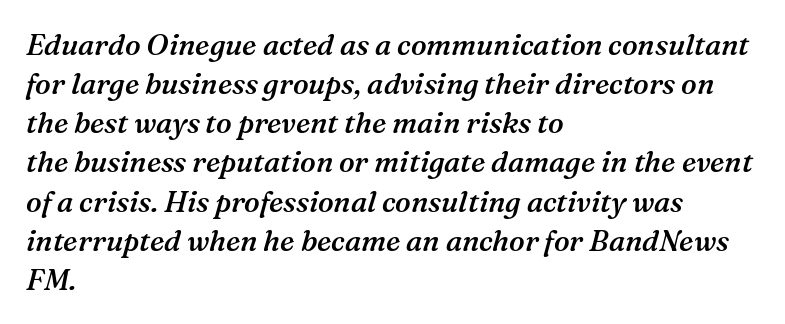
The image shows 29 px semibold serif type, italic (leaning right); set left-aligned, normal line spacing (1.35x), normal letter spacing, not underlined; medium stroke contrast and a medium x-height.
